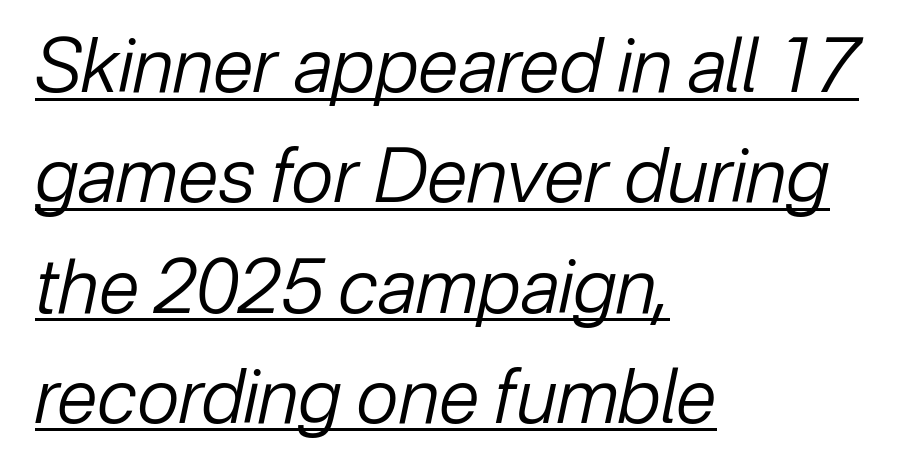
Q: Is the text bold? A: No.
Q: Is the text italic (slanted)? A: Yes, it leans right by about 12 degrees.
Q: Is the text underlined? A: Yes.
Q: How is the paragraph aligned? A: Left-aligned.
Q: Is the spacing between letters normal or unusually wide? A: Normal.
Q: Is the spacing between lines tight, normal or loose? A: Normal.
Q: Width (condensed, normal, or wide)? A: Normal.
Q: Stroke contrast? A: Low.
Q: x-height? A: Medium.
Q: Monospaced? A: No.
